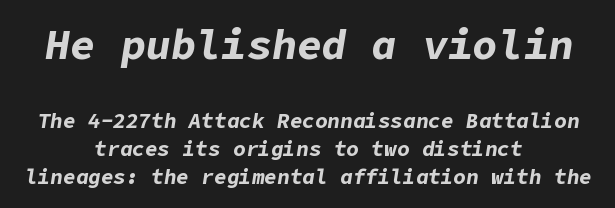
Q: Is the text bold? A: Yes.
Q: Is the text italic (slanted)? A: Yes, it leans right by about 9 degrees.
Q: Is the text underlined? A: No.
Q: How is the paragraph aligned? A: Centered.
Q: Is the spacing between letters normal or unusually wide? A: Normal.
Q: Is the spacing between lines tight, normal or loose? A: Normal.
Q: Which block of text is set in a larger size, the first (top) or the second (bottom)? A: The first (top) one.
Q: Width (condensed, normal, or wide)? A: Normal.
Q: Stroke contrast? A: Low.
Q: x-height? A: Medium.
